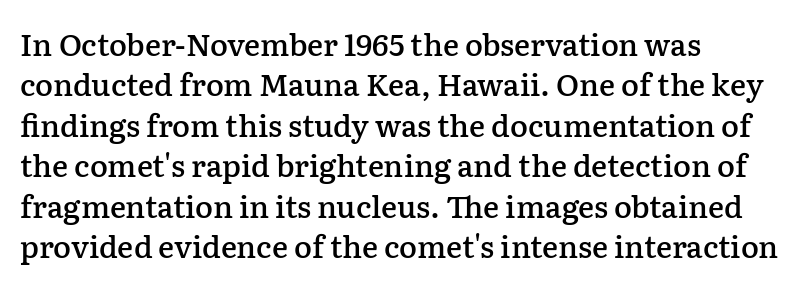
The face used here is proportionally spaced, like ordinary book or web type. The baseline area is clear. How are the letters spaced? Ordinarily, with no added tracking. These words are printed semibold, heavier than regular yet not bold.
